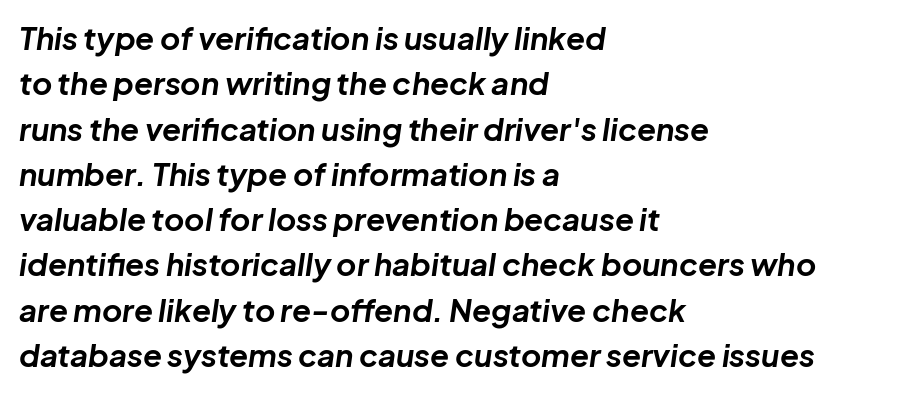
{"italic": "yes", "lean": "right", "slant_degrees": 8, "bold": "yes", "weight": "bold", "width": "normal", "stroke_contrast": "low", "x_height": "medium", "monospaced": "no", "underline": "no", "align": "left", "line_spacing": "normal", "line_spacing_ratio": 1.46, "letter_spacing": "normal", "letter_spacing_em": 0.0, "glyph_px": 31}
